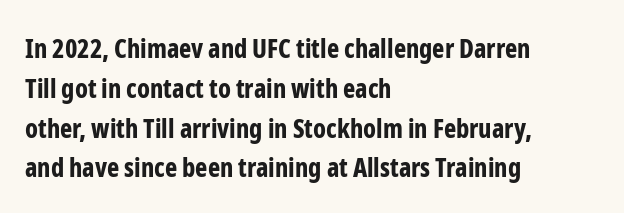
The image shows 26 px bold type, upright; set left-aligned, normal line spacing (1.53x), normal letter spacing, not underlined.
